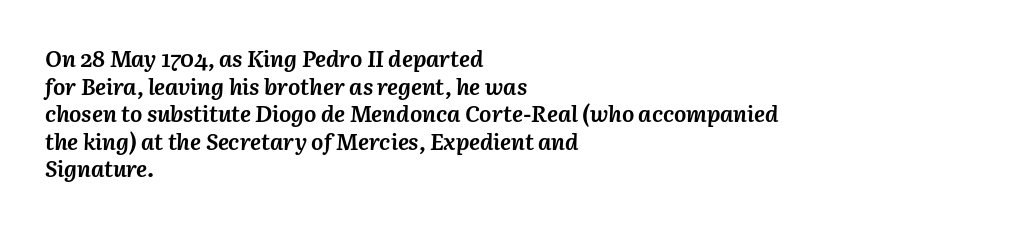
Slanted lettering throughout. The face used here is rendered with its standard letterfit. How heavy is the stroke? Heavy — this is a bold. The typesetter chose a ragged-right arrangement here. This rendering features lettering with no underline.
